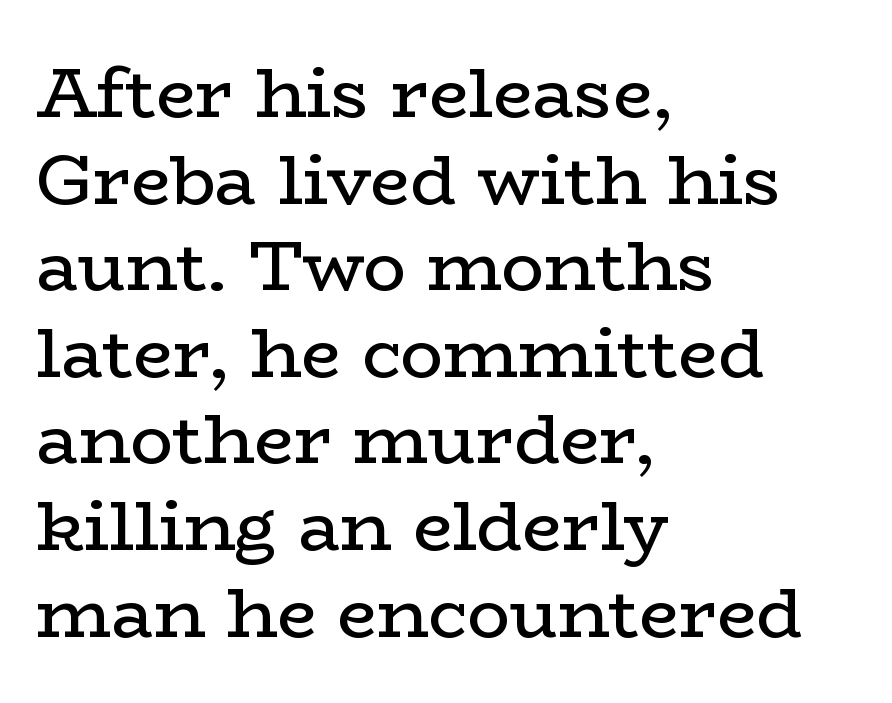
Q: Is the text bold? A: No.
Q: Is the text italic (slanted)? A: No, it is upright.
Q: Is the typeface a serif or a sans-serif typeface? A: Serif.
Q: Is the text underlined? A: No.
Q: How is the paragraph aligned? A: Left-aligned.
Q: Is the spacing between letters normal or unusually wide? A: Normal.
Q: Width (condensed, normal, or wide)? A: Wide.
Q: Stroke contrast? A: Low.
Q: x-height? A: Medium.
Q: Monospaced? A: No.
